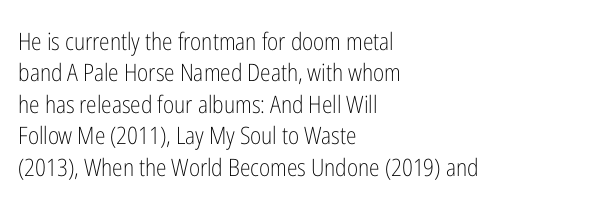
The image shows 24 px text type, upright; set left-aligned, normal line spacing (1.31x), normal letter spacing, not underlined.
